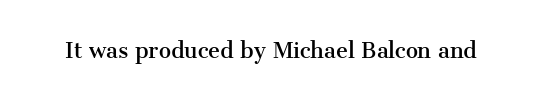
Q: Is the text bold? A: No.
Q: Is the text italic (slanted)? A: No, it is upright.
Q: Is the text underlined? A: No.
Q: Is the spacing between letters normal or unusually wide? A: Normal.
